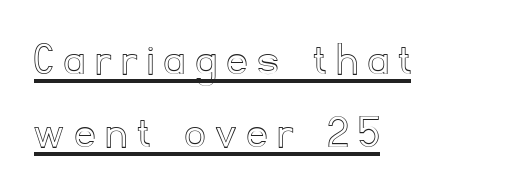
{"italic": "no", "width": "normal", "x_height": "small", "monospaced": "no", "underline": "yes", "align": "left", "line_spacing": "normal", "line_spacing_ratio": 1.49, "letter_spacing": "wide", "letter_spacing_em": 0.23, "glyph_px": 49}
